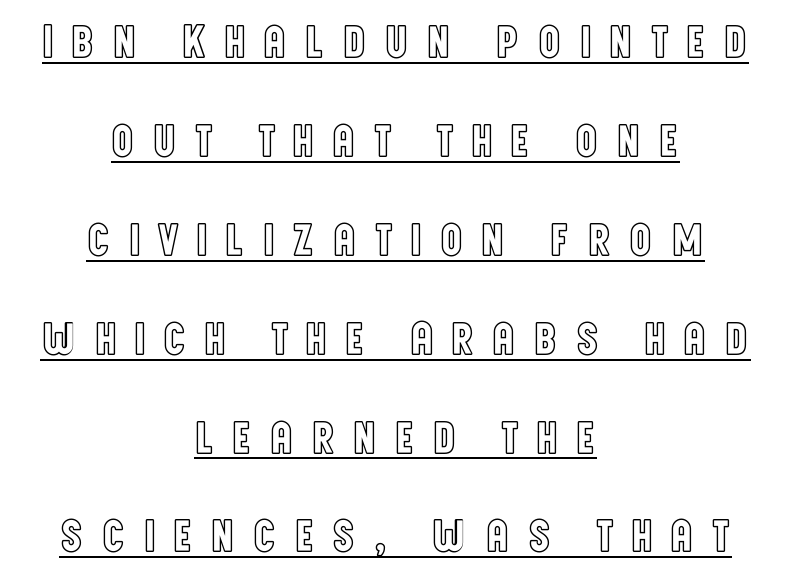
Q: Is the text italic (slanted)? A: No, it is upright.
Q: Is the text underlined? A: Yes.
Q: How is the paragraph aligned? A: Centered.
Q: Is the spacing between letters normal or unusually wide? A: Unusually wide.
Q: Is the spacing between lines tight, normal or loose? A: Loose.
Q: Width (condensed, normal, or wide)? A: Condensed.
Q: x-height? A: Large.
Q: Monospaced? A: No.
